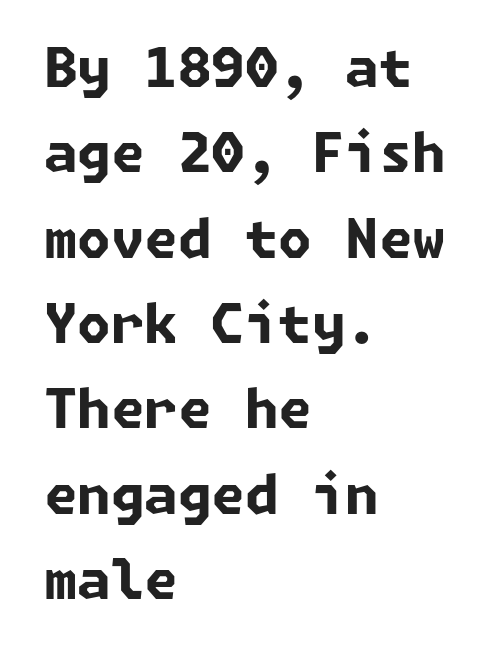
{"serif": "no", "bold": "yes", "weight": "bold", "width": "normal", "stroke_contrast": "low", "x_height": "medium", "underline": "no", "align": "left", "line_spacing": "normal", "line_spacing_ratio": 1.58, "letter_spacing": "normal", "letter_spacing_em": 0.0, "glyph_px": 54}
